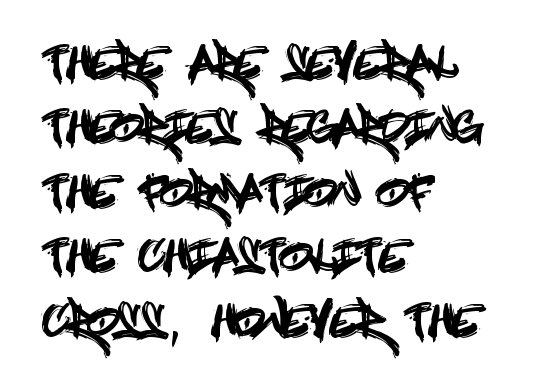
{"serif": "no", "width": "condensed", "x_height": "large", "underline": "no", "align": "left", "line_spacing": "normal", "line_spacing_ratio": 1.5, "letter_spacing": "normal", "letter_spacing_em": 0.0, "glyph_px": 43}
